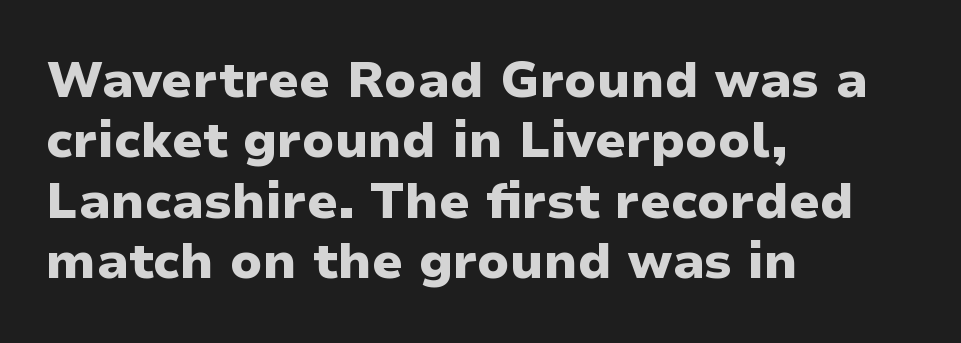
Q: Is the text bold? A: Yes.
Q: Is the text italic (slanted)? A: No, it is upright.
Q: Is the typeface a serif or a sans-serif typeface? A: Sans-serif.
Q: Is the text underlined? A: No.
Q: How is the paragraph aligned? A: Left-aligned.
Q: Is the spacing between letters normal or unusually wide? A: Normal.
Q: Width (condensed, normal, or wide)? A: Normal.
Q: Stroke contrast? A: Low.
Q: x-height? A: Medium.
Q: Monospaced? A: No.
